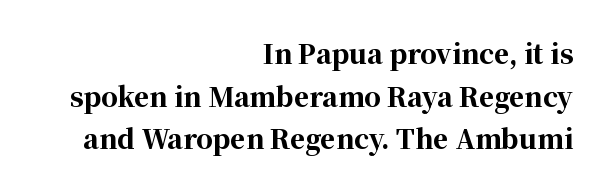
Type without underlining. The characters look thick and weighty, a clear bold. Tracking here is standard; glyphs follow each other at the usual distance. The rendering anchors every line to the right-hand side. Reading down the column, the eye jumps a familiar distance to each next line. A roman cut, with each character standing at attention.
